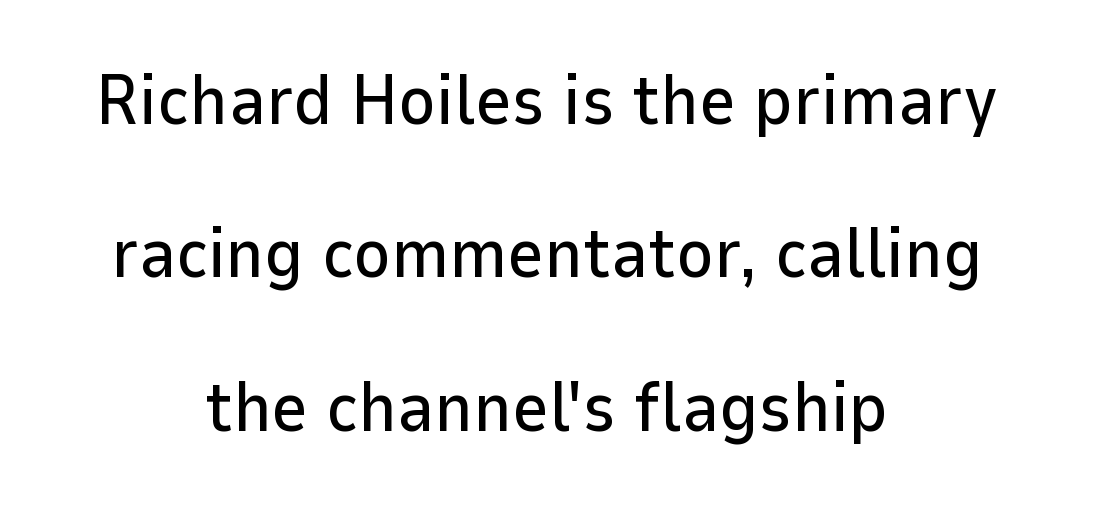
Q: Is the text italic (slanted)? A: No, it is upright.
Q: Is the typeface a serif or a sans-serif typeface? A: Sans-serif.
Q: Is the text underlined? A: No.
Q: How is the paragraph aligned? A: Centered.
Q: Is the spacing between letters normal or unusually wide? A: Normal.
Q: Is the spacing between lines tight, normal or loose? A: Loose.
Q: Width (condensed, normal, or wide)? A: Normal.
Q: Stroke contrast? A: Low.
Q: x-height? A: Medium.
Q: Monospaced? A: No.
